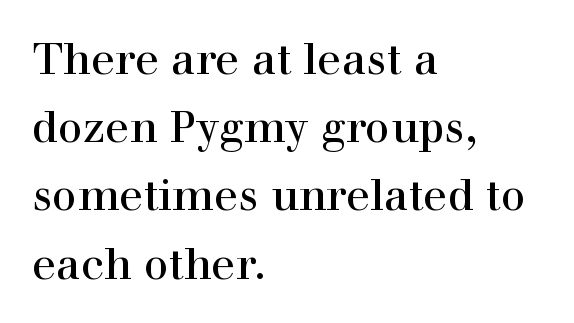
Q: Is the text italic (slanted)? A: No, it is upright.
Q: Is the typeface a serif or a sans-serif typeface? A: Serif.
Q: Is the text underlined? A: No.
Q: How is the paragraph aligned? A: Left-aligned.
Q: Is the spacing between letters normal or unusually wide? A: Normal.
Q: Is the spacing between lines tight, normal or loose? A: Normal.
Q: Width (condensed, normal, or wide)? A: Normal.
Q: x-height? A: Medium.
Q: Monospaced? A: No.
